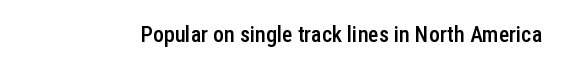
There is no visible air inserted between adjacent glyphs. The characters look somewhat weighty, a semibold short of true bold. Check the space under the baseline: it is left empty. Ascenders rise straight up at ninety degrees.
